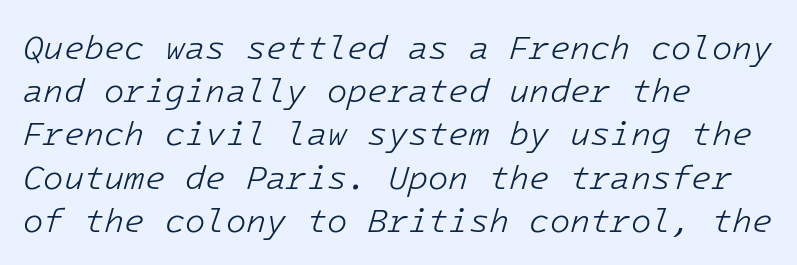
Q: Is the text bold? A: No.
Q: Is the text italic (slanted)? A: Yes, it leans right by about 16 degrees.
Q: Is the text underlined? A: No.
Q: How is the paragraph aligned? A: Left-aligned.
Q: Is the spacing between letters normal or unusually wide? A: Normal.
Q: Is the spacing between lines tight, normal or loose? A: Normal.
Q: Width (condensed, normal, or wide)? A: Normal.
Q: Stroke contrast? A: Low.
Q: x-height? A: Medium.
